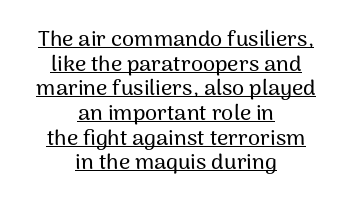
Emphasis is given by a line drawn under the lettering. Casual observation: everything's sitting right in the middle. The passage shown has conventional tracking throughout. Notice how descenders almost collide with the ascenders below — that's tight leading. Nope, not italic — everything's standing straight.
